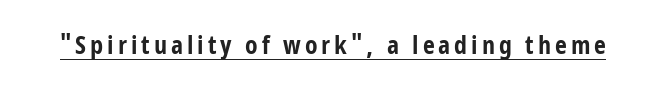
The font's upright variant was chosen for this text. Heavy-handed strokes throughout: this text is bold. Each line of the rendering has a horizontal stroke beneath the glyphs.
